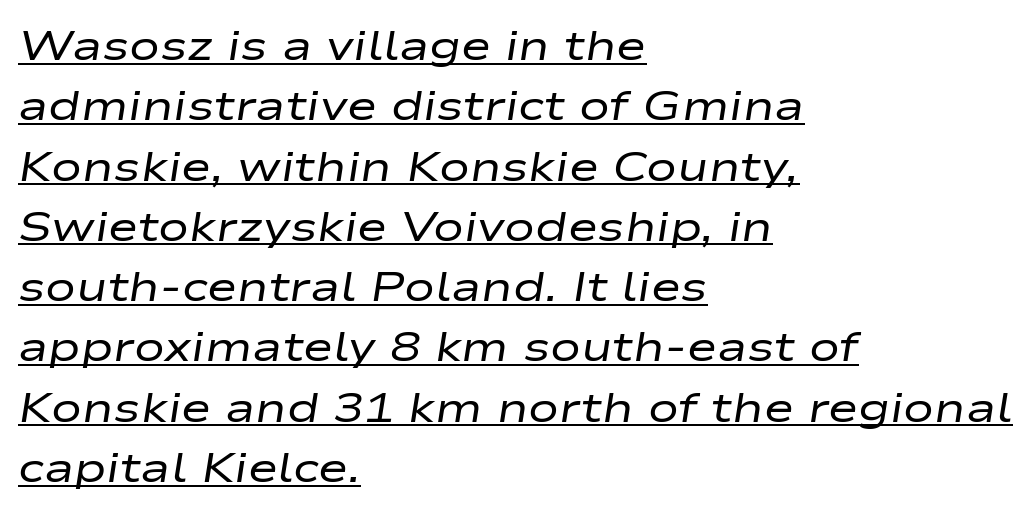
The image shows 41 px regular-weight, wide type, italic (leaning right); set left-aligned, normal line spacing (1.47x), normal letter spacing, underlined; low stroke contrast and a medium x-height.
